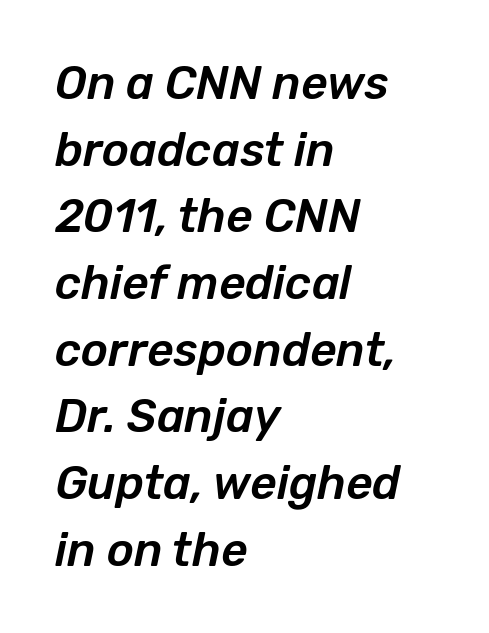
The image shows 46 px text type, italic (leaning right); set left-aligned, normal line spacing (1.45x), normal letter spacing, not underlined; low stroke contrast and a medium x-height.
